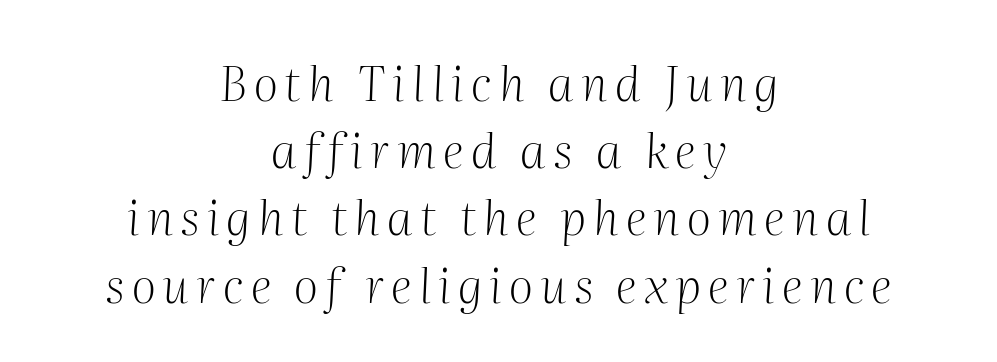
Q: Is the text bold? A: No.
Q: Is the text italic (slanted)? A: Yes, it leans right by about 2 degrees.
Q: Is the typeface a serif or a sans-serif typeface? A: Serif.
Q: Is the text underlined? A: No.
Q: How is the paragraph aligned? A: Centered.
Q: Is the spacing between lines tight, normal or loose? A: Normal.
Q: Width (condensed, normal, or wide)? A: Normal.
Q: Stroke contrast? A: Medium.
Q: x-height? A: Medium.
Q: Monospaced? A: No.
